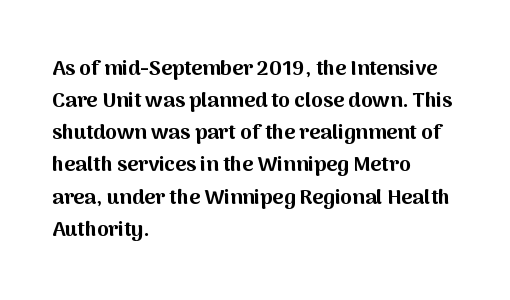
{"italic": "no", "bold": "yes", "underline": "no", "align": "left", "line_spacing": "normal", "line_spacing_ratio": 1.53, "letter_spacing": "normal", "letter_spacing_em": 0.0, "glyph_px": 21}
